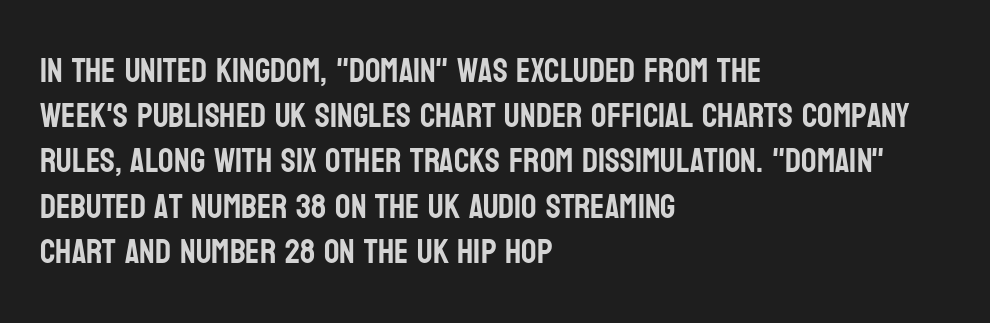
Q: Is the text italic (slanted)? A: No, it is upright.
Q: Is the typeface a serif or a sans-serif typeface? A: Sans-serif.
Q: Is the text underlined? A: No.
Q: How is the paragraph aligned? A: Left-aligned.
Q: Is the spacing between letters normal or unusually wide? A: Normal.
Q: Is the spacing between lines tight, normal or loose? A: Normal.
Q: Width (condensed, normal, or wide)? A: Condensed.
Q: Stroke contrast? A: Low.
Q: x-height? A: Large.
Q: Monospaced? A: No.
